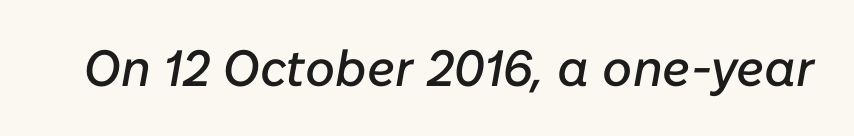
The image shows 51 px text type, italic (leaning right); set normal letter spacing, not underlined; low stroke contrast and a medium x-height.
